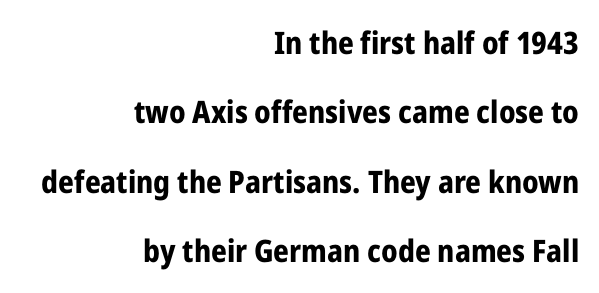
It's the straight-up-and-down kind of type. These lines keep a tight, regular rhythm from letter to letter. Horizontal bands of white between lines are thick stripes. If you drew a ruler down the right edge, every line would touch it. Type style note: lacks serifs. The face used here is proportionally spaced, like ordinary book or web type.
